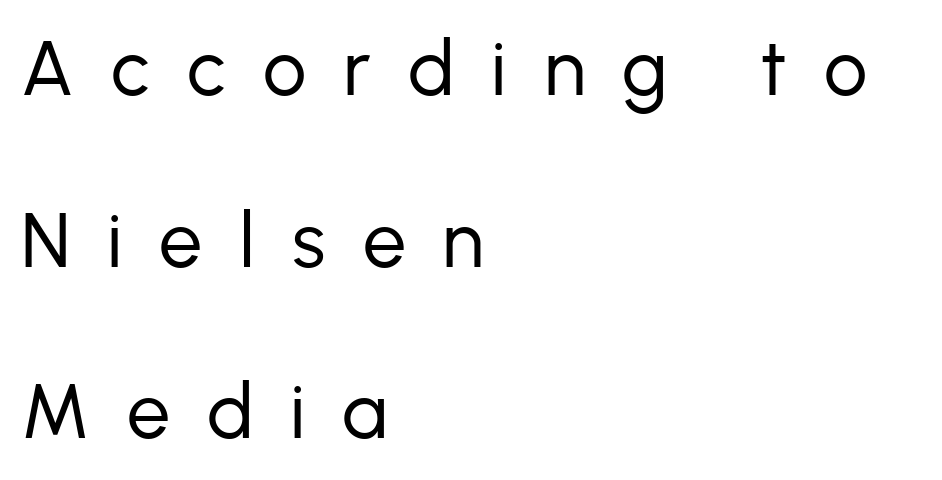
{"serif": "no", "italic": "no", "bold": "no", "weight": "regular", "width": "normal", "stroke_contrast": "low", "x_height": "medium", "monospaced": "no", "underline": "no", "align": "left", "line_spacing": "loose", "line_spacing_ratio": 2.23, "letter_spacing": "wide", "letter_spacing_em": 0.48, "glyph_px": 77}
